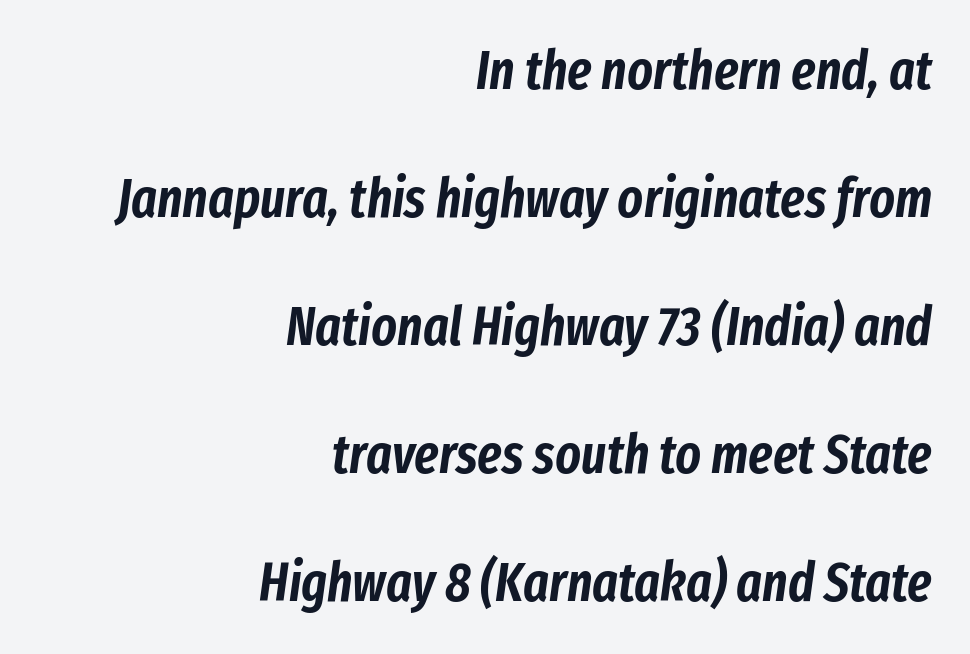
{"italic": "yes", "lean": "right", "slant_degrees": 8, "width": "condensed", "stroke_contrast": "low", "x_height": "medium", "monospaced": "no", "underline": "no", "align": "right", "line_spacing": "loose", "line_spacing_ratio": 2.37, "letter_spacing": "normal", "letter_spacing_em": 0.0, "glyph_px": 54}
